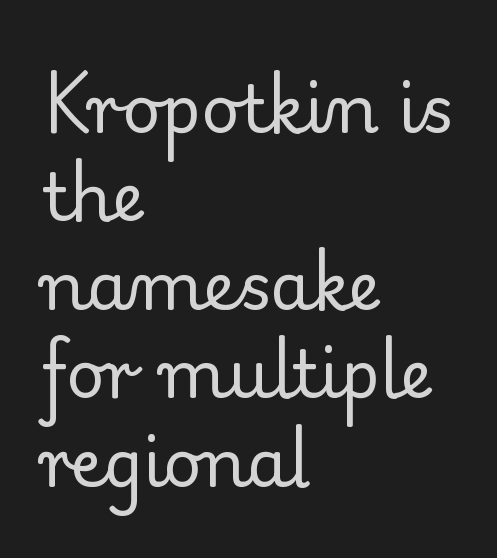
{"serif": "yes", "italic": "no", "bold": "no", "weight": "regular", "width": "normal", "stroke_contrast": "low", "x_height": "small", "monospaced": "no", "underline": "no", "align": "left", "line_spacing": "normal", "line_spacing_ratio": 1.34, "letter_spacing": "normal", "letter_spacing_em": 0.0, "glyph_px": 66}
